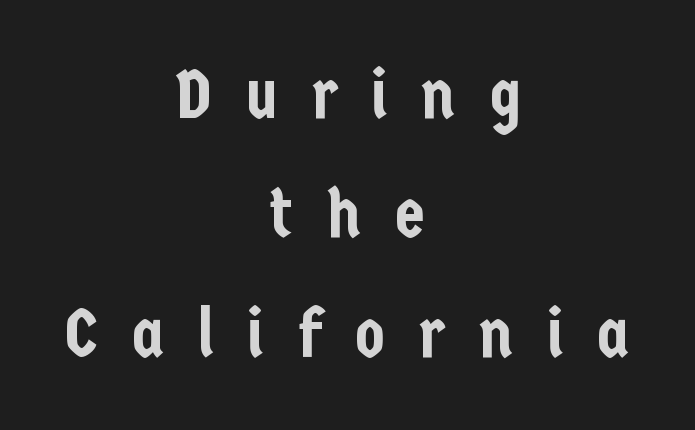
Q: Is the text italic (slanted)? A: No, it is upright.
Q: Is the typeface a serif or a sans-serif typeface? A: Sans-serif.
Q: Is the text underlined? A: No.
Q: How is the paragraph aligned? A: Centered.
Q: Is the spacing between letters normal or unusually wide? A: Unusually wide.
Q: Width (condensed, normal, or wide)? A: Condensed.
Q: Stroke contrast? A: Low.
Q: x-height? A: Medium.
Q: Monospaced? A: No.
